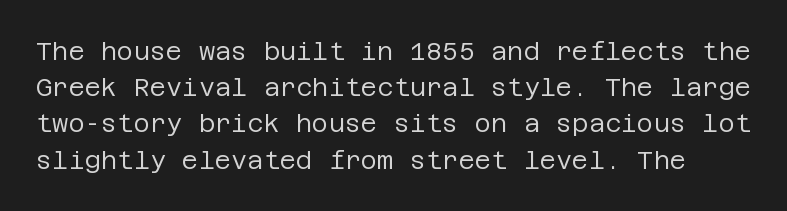
Q: Is the text bold? A: No.
Q: Is the text italic (slanted)? A: No, it is upright.
Q: Is the text underlined? A: No.
Q: Is the spacing between letters normal or unusually wide? A: Normal.
Q: Is the spacing between lines tight, normal or loose? A: Normal.
